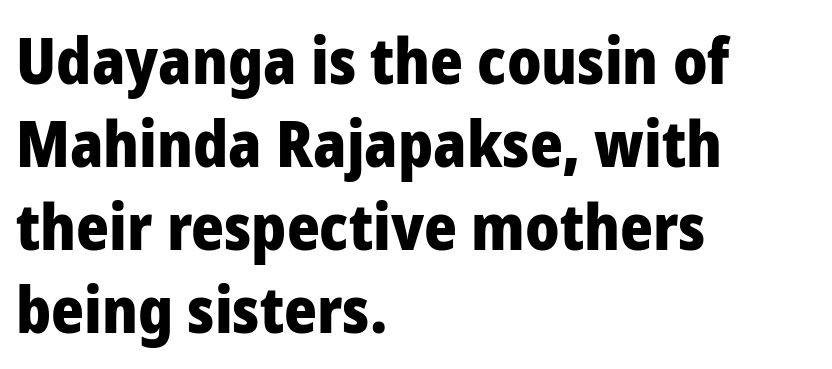
Q: Is the text bold? A: Yes.
Q: Is the text italic (slanted)? A: No, it is upright.
Q: Is the typeface a serif or a sans-serif typeface? A: Sans-serif.
Q: Is the text underlined? A: No.
Q: How is the paragraph aligned? A: Left-aligned.
Q: Is the spacing between letters normal or unusually wide? A: Normal.
Q: Is the spacing between lines tight, normal or loose? A: Normal.
Q: Width (condensed, normal, or wide)? A: Normal.
Q: Stroke contrast? A: Low.
Q: x-height? A: Medium.
Q: Monospaced? A: No.
